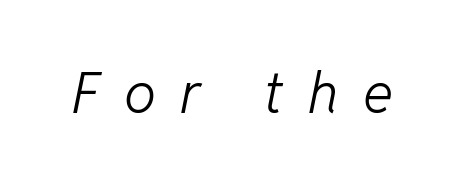
{"italic": "yes", "lean": "right", "slant_degrees": 11, "bold": "no", "weight": "light", "width": "normal", "stroke_contrast": "low", "x_height": "medium", "monospaced": "no", "underline": "no", "letter_spacing": "wide", "letter_spacing_em": 0.43, "glyph_px": 57}
